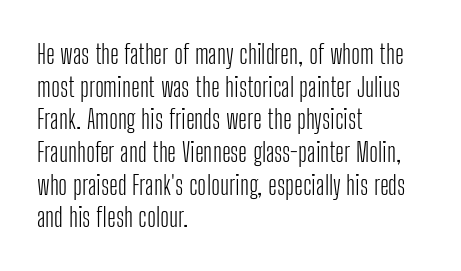
{"italic": "no", "bold": "no", "underline": "no", "align": "left", "line_spacing_ratio": 1.21, "letter_spacing": "normal", "letter_spacing_em": 0.0, "glyph_px": 27}
